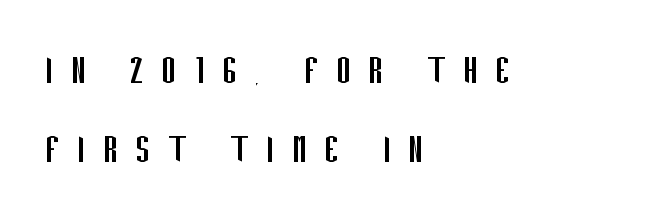
Observe the wide spacing: letters keep a clear distance from each other. Bold? No — there's no thickening of the strokes. When letters stand straight like this, we call the style roman or upright. Beneath every word, the page is bare. All the whitespace from short lines collects on the right. The letters carry no serifs — their stems end cleanly without finishing strokes.
